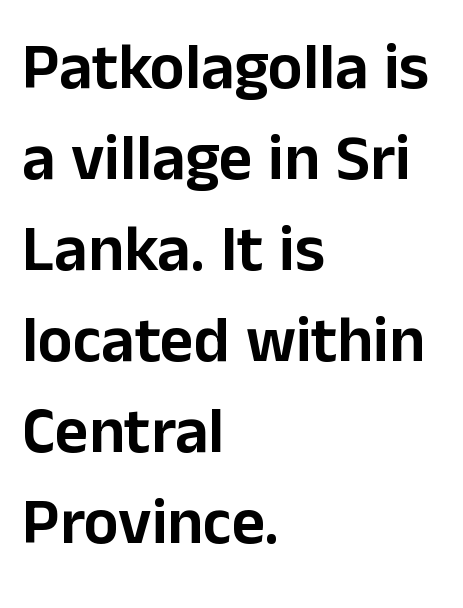
{"serif": "no", "italic": "no", "width": "normal", "stroke_contrast": "low", "x_height": "medium", "monospaced": "no", "underline": "no", "align": "left", "line_spacing": "normal", "line_spacing_ratio": 1.4, "letter_spacing": "normal", "letter_spacing_em": 0.0, "glyph_px": 65}
